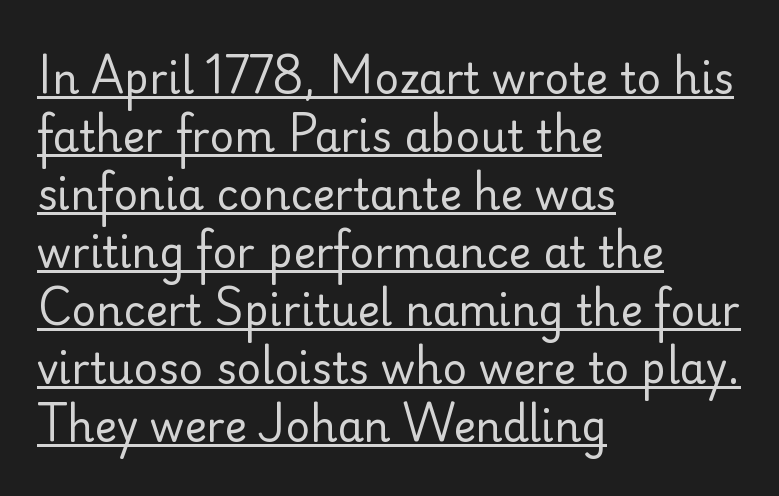
Q: Is the text bold? A: No.
Q: Is the text italic (slanted)? A: No, it is upright.
Q: Is the typeface a serif or a sans-serif typeface? A: Sans-serif.
Q: Is the text underlined? A: Yes.
Q: How is the paragraph aligned? A: Left-aligned.
Q: Is the spacing between letters normal or unusually wide? A: Normal.
Q: Is the spacing between lines tight, normal or loose? A: Normal.
Q: Width (condensed, normal, or wide)? A: Normal.
Q: Stroke contrast? A: Low.
Q: x-height? A: Small.
Q: Monospaced? A: No.
